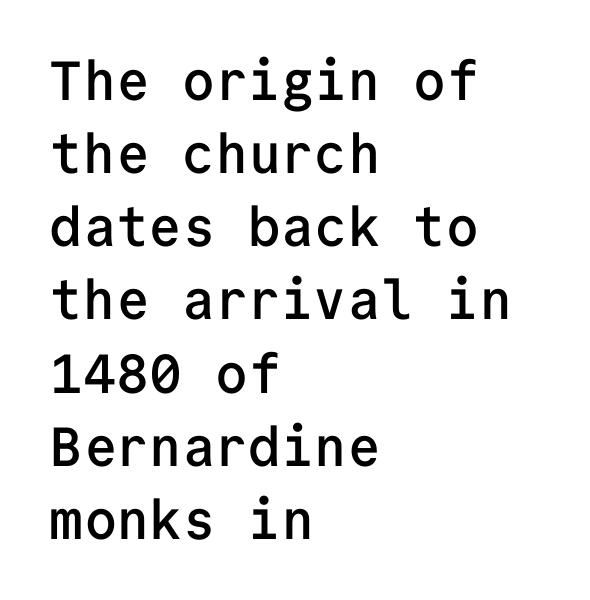
Q: Is the text bold? A: Semi-bold.
Q: Is the text italic (slanted)? A: No, it is upright.
Q: Is the typeface a serif or a sans-serif typeface? A: Sans-serif.
Q: Is the text underlined? A: No.
Q: How is the paragraph aligned? A: Left-aligned.
Q: Is the spacing between letters normal or unusually wide? A: Normal.
Q: Is the spacing between lines tight, normal or loose? A: Normal.
Q: Width (condensed, normal, or wide)? A: Normal.
Q: Stroke contrast? A: Low.
Q: x-height? A: Medium.
Q: Monospaced? A: Yes.
